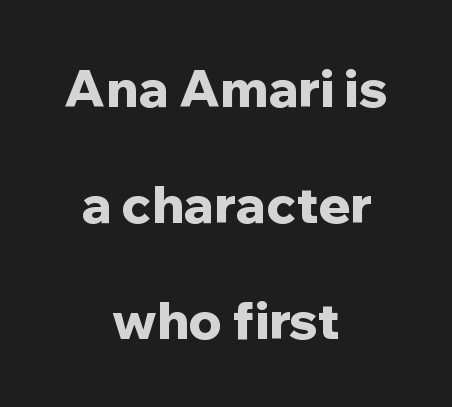
{"serif": "no", "italic": "no", "bold": "yes", "weight": "bold", "width": "normal", "stroke_contrast": "low", "x_height": "medium", "monospaced": "no", "underline": "no", "align": "center", "line_spacing": "loose", "line_spacing_ratio": 2.23, "letter_spacing": "normal", "letter_spacing_em": 0.0, "glyph_px": 52}
